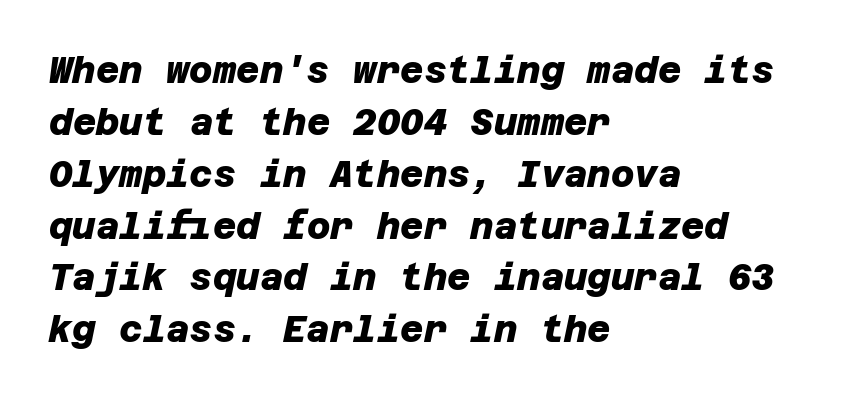
Grotesque or geometric, the face here clearly has no serifs. Compared with an ordinary text face, these strokes are far heavier — a full bold. The vertical gap from one line to the next is medium. The ragged edge is on the right, which tells us the setting is flush left. The gap between lines stays unmarked. The horizontal fit of the characters is conventional and even.
